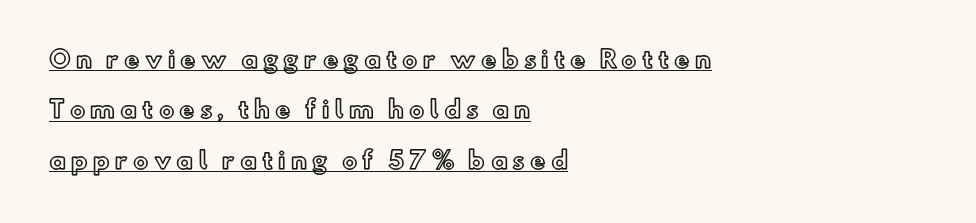
Q: Is the text italic (slanted)? A: No, it is upright.
Q: Is the text underlined? A: Yes.
Q: How is the paragraph aligned? A: Left-aligned.
Q: Is the spacing between letters normal or unusually wide? A: Unusually wide.
Q: Is the spacing between lines tight, normal or loose? A: Loose.
